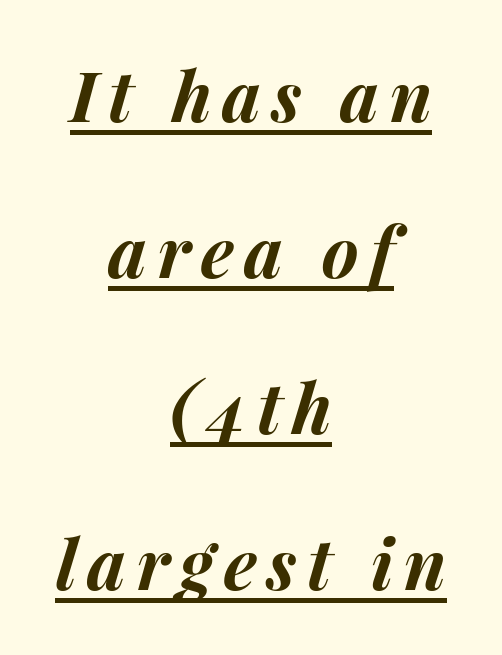
In terms of weight, the rendering is a true, heavy bold. The whitespace from short lines is split evenly between both sides. This block would shrink considerably if given ordinary leading; it's expanded now. The rendering uses the underline text-decoration.
